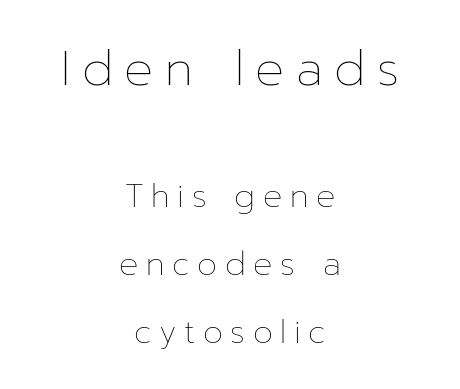
Neither beginnings nor endings align; midpoints do. The typesetting does not lean heavy: it is not bold. Proportional: the letters do not fall into vertical columns. The rendering inserts visible extra space after every character. Letters rest on an invisible, unmarked baseline.
